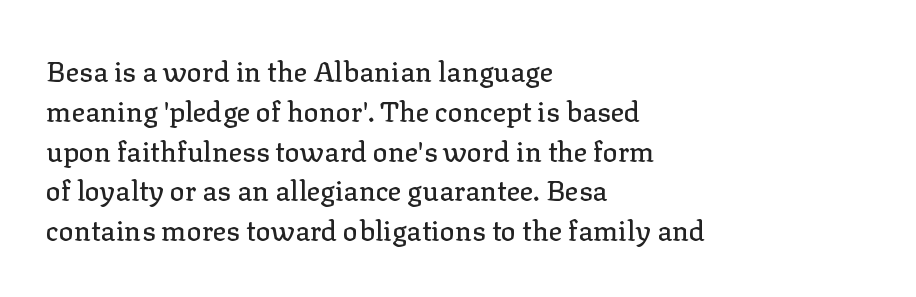
How are the letters spaced? Ordinarily, with no added tracking. The characters display serif detailing at their extremities. The paragraph has a hard left edge and a soft right edge. If you drew a line through each stem, it would be perfectly vertical. Here the designer chose a conventional face with non-uniform glyph widths. Regarding leading, the lines here are spaced in the standard way.
